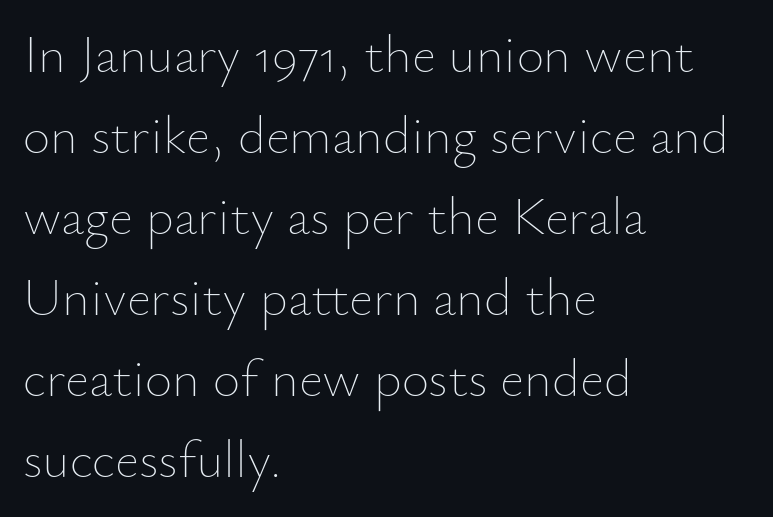
The image shows 53 px thin type, upright; set left-aligned, normal line spacing (1.53x), normal letter spacing, not underlined; low stroke contrast and a small x-height.
